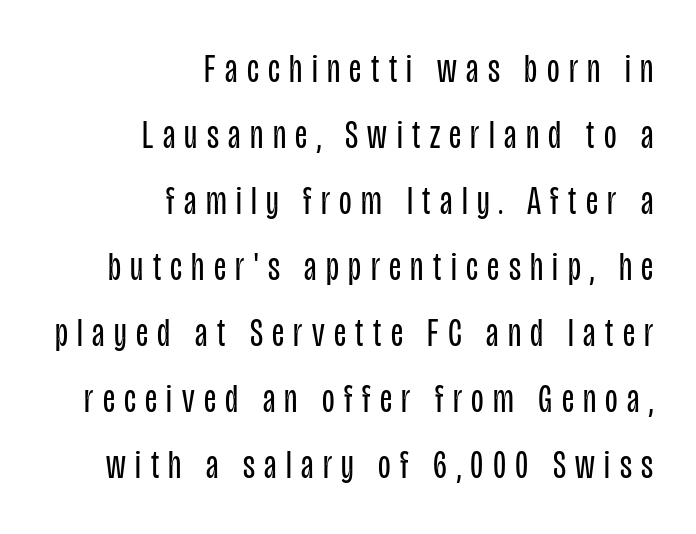
Q: Is the text bold? A: No.
Q: Is the text italic (slanted)? A: No, it is upright.
Q: Is the typeface a serif or a sans-serif typeface? A: Sans-serif.
Q: Is the text underlined? A: No.
Q: How is the paragraph aligned? A: Right-aligned.
Q: Is the spacing between letters normal or unusually wide? A: Unusually wide.
Q: Is the spacing between lines tight, normal or loose? A: Normal.
Q: Width (condensed, normal, or wide)? A: Condensed.
Q: Stroke contrast? A: Low.
Q: x-height? A: Large.
Q: Monospaced? A: No.
